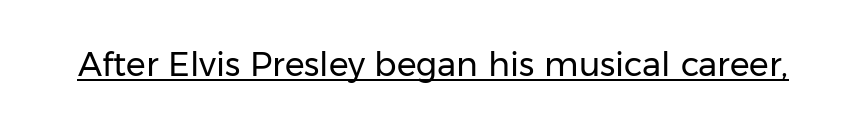
{"serif": "no", "italic": "no", "bold": "no", "weight": "regular", "width": "normal", "stroke_contrast": "low", "x_height": "medium", "monospaced": "no", "underline": "yes", "letter_spacing": "normal", "letter_spacing_em": 0.0, "glyph_px": 33}
